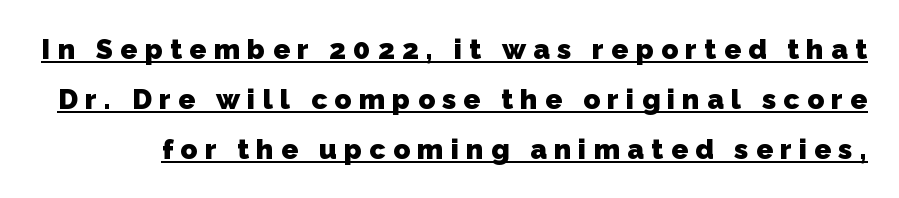
{"serif": "no", "bold": "yes", "weight": "heavy", "width": "normal", "stroke_contrast": "low", "x_height": "medium", "monospaced": "no", "underline": "yes", "line_spacing_ratio": 1.78, "letter_spacing": "wide", "letter_spacing_em": 0.26, "glyph_px": 28}
